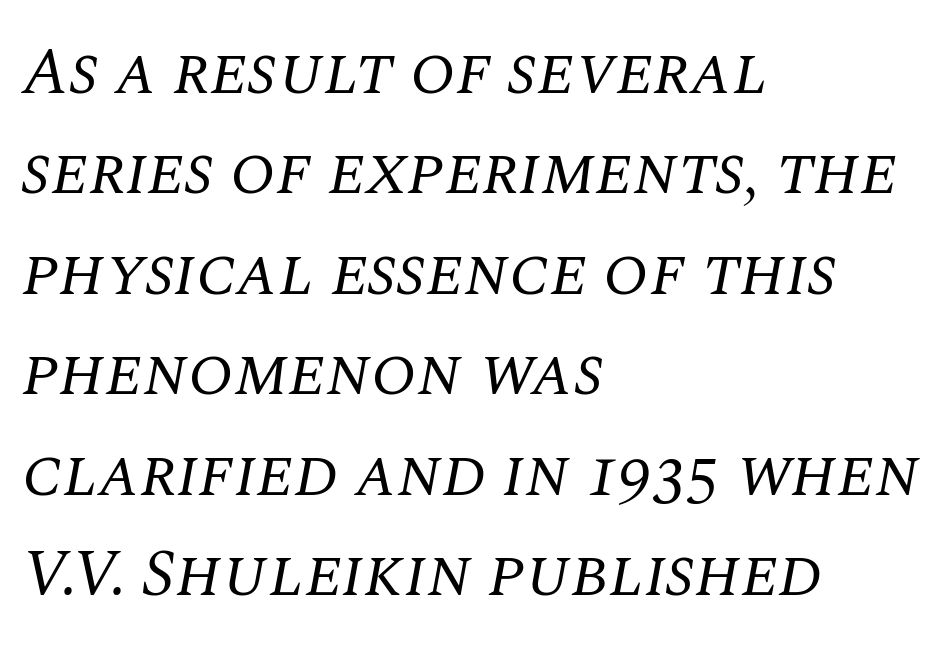
{"serif": "yes", "italic": "yes", "lean": "right", "slant_degrees": 10, "bold": "no", "weight": "regular", "width": "normal", "stroke_contrast": "medium", "x_height": "large", "monospaced": "no", "underline": "no", "align": "left", "line_spacing": "normal", "line_spacing_ratio": 1.5, "letter_spacing": "normal", "letter_spacing_em": 0.0, "glyph_px": 67}
